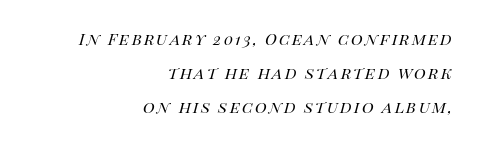
Q: Is the text bold? A: No.
Q: Is the text italic (slanted)? A: Yes, it leans right by about 14 degrees.
Q: Is the text underlined? A: No.
Q: How is the paragraph aligned? A: Right-aligned.
